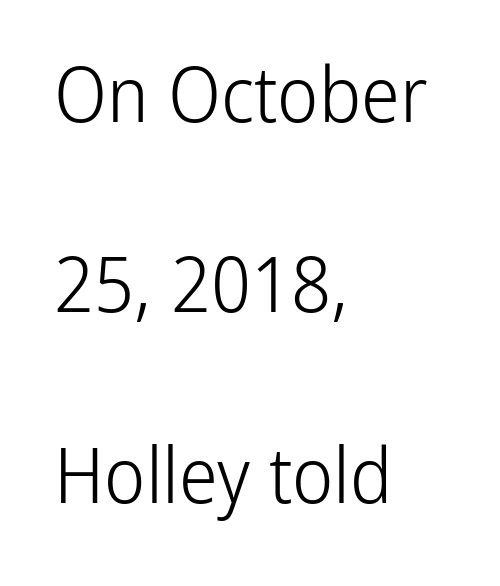
{"serif": "no", "italic": "no", "bold": "no", "weight": "light", "width": "condensed", "stroke_contrast": "low", "x_height": "medium", "monospaced": "no", "underline": "no", "align": "left", "line_spacing": "loose", "line_spacing_ratio": 2.44, "letter_spacing": "normal", "letter_spacing_em": 0.0, "glyph_px": 78}
